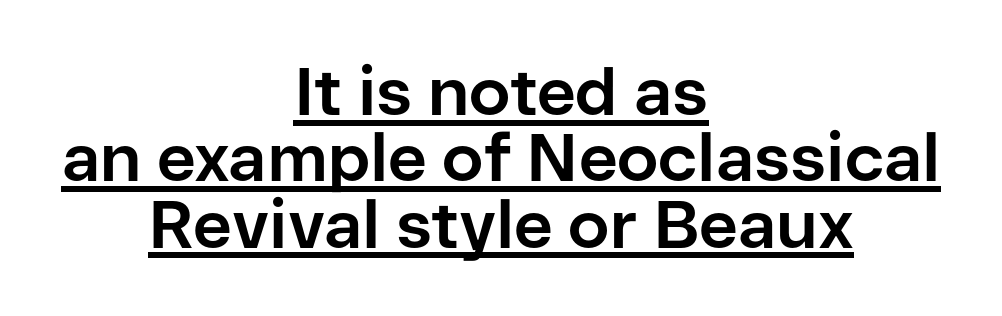
Q: Is the text bold? A: Yes.
Q: Is the text italic (slanted)? A: No, it is upright.
Q: Is the typeface a serif or a sans-serif typeface? A: Sans-serif.
Q: Is the text underlined? A: Yes.
Q: How is the paragraph aligned? A: Centered.
Q: Is the spacing between letters normal or unusually wide? A: Normal.
Q: Is the spacing between lines tight, normal or loose? A: Tight.
Q: Width (condensed, normal, or wide)? A: Normal.
Q: Stroke contrast? A: Low.
Q: x-height? A: Medium.
Q: Monospaced? A: No.
